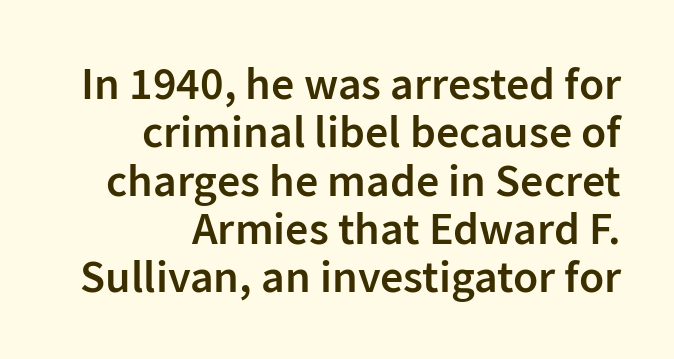
The image shows 46 px semibold sans-serif type, upright; set right-aligned, tight line spacing (1.05x), normal letter spacing, not underlined; low stroke contrast and a medium x-height.
